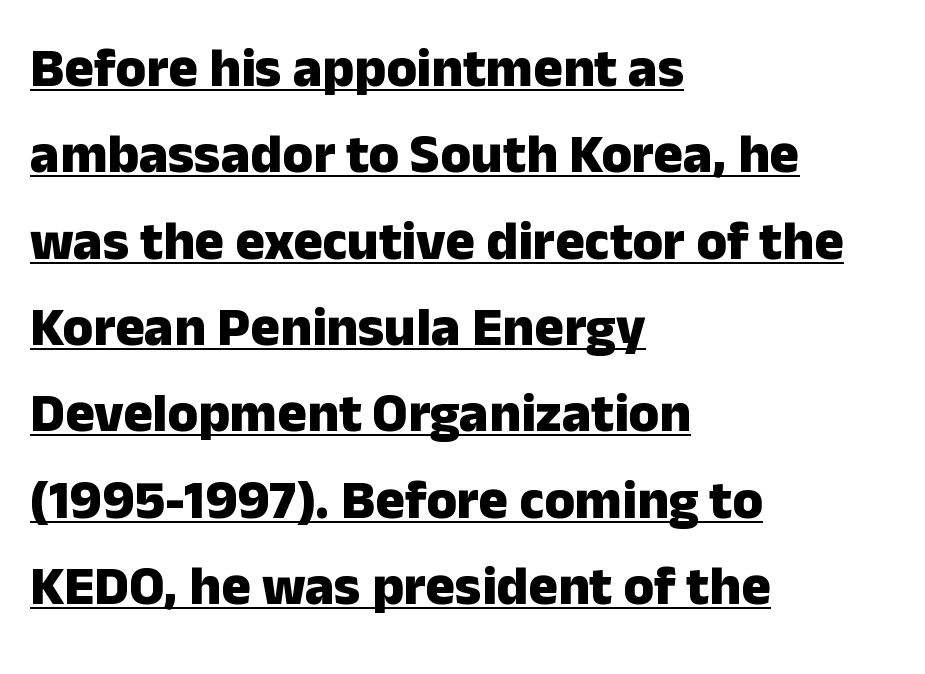
The image shows 55 px heavy sans-serif type, upright; set left-aligned, normal line spacing (1.57x), normal letter spacing, underlined; low stroke contrast and a medium x-height.
